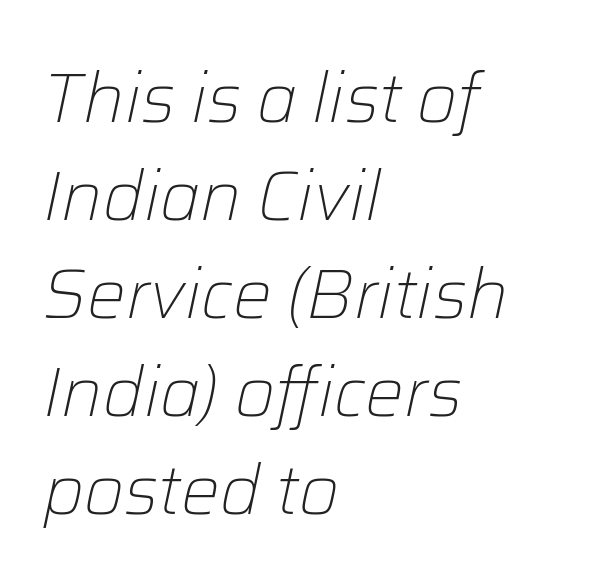
The image shows 69 px light type, italic (leaning right); set left-aligned, normal line spacing (1.42x), normal letter spacing, not underlined; low stroke contrast and a medium x-height.
